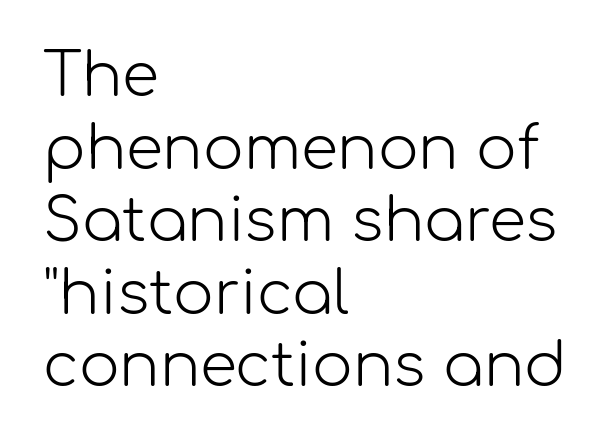
The face used here is proportionally spaced, like ordinary book or web type. Has an underline been added? It has not. The letters sit at their default tracking, neither squeezed nor spread. Ink coverage per letter is moderate at most. In terms of posture, this sample is upright. The passage shown is typeset with a sans-serif family.
